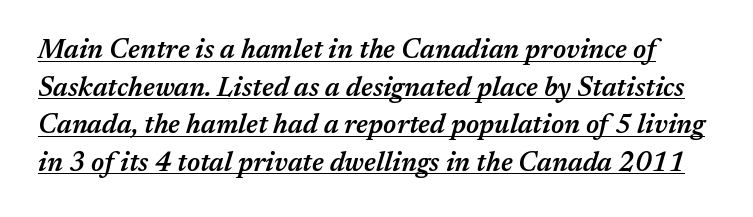
The block of text has a typical density, with ordinary space between rows. Quick note: italic. Each word holds together tightly as a unit, with standard inter-letter gaps. These words are printed semibold, heavier than regular yet not bold. Compared with undecorated copy, this sample adds a rule below the words.
